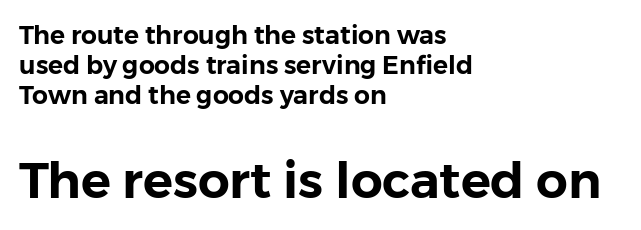
The letters sit at their default tracking, neither squeezed nor spread. A typesetter would label this face a sans. When letters stand straight like this, we call the style roman or upright. The words here are not underlined.
